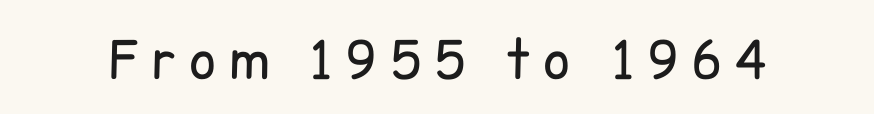
The image shows 52 px regular-weight sans-serif type, upright; set unusually wide letter spacing (+0.24 em), not underlined; low stroke contrast and a medium x-height.
